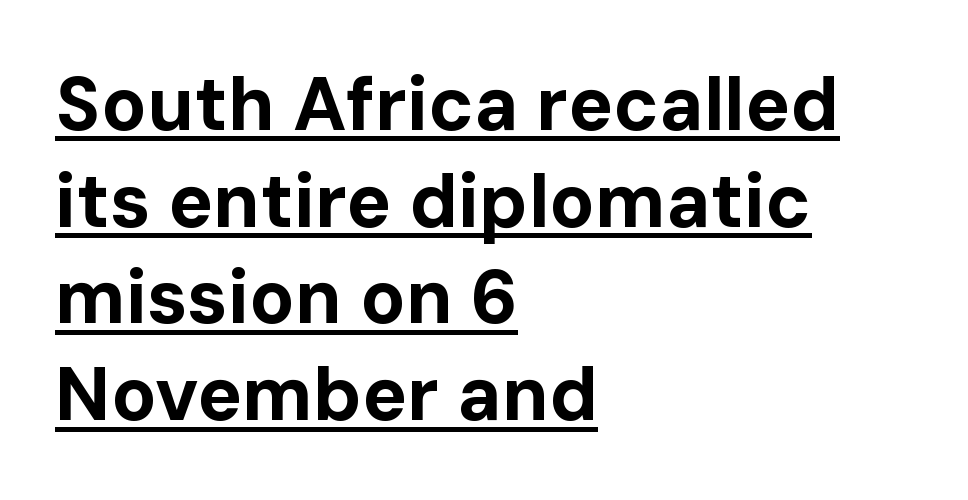
A baseline rule has been typeset under these characters. These lines stack with their left ends in a neat column. The letters are bold, with thick, heavy strokes. The passage shown stacks its lines at a standard gap.
